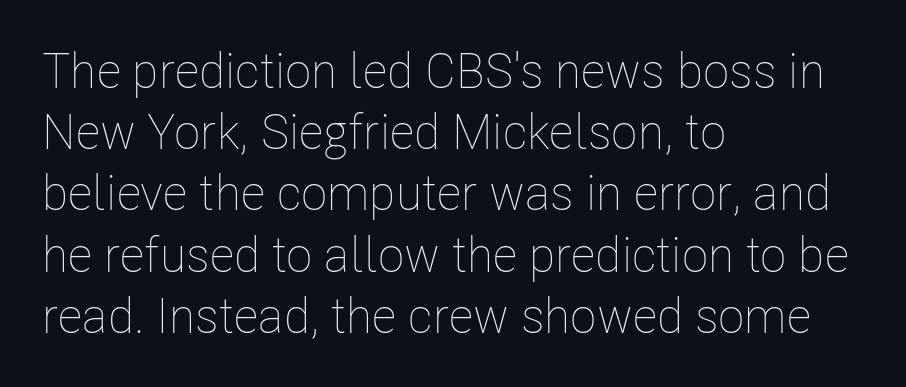
{"italic": "no", "bold": "no", "weight": "thin", "width": "condensed", "stroke_contrast": "low", "x_height": "medium", "monospaced": "no", "underline": "no", "align": "left", "line_spacing": "normal", "line_spacing_ratio": 1.25, "letter_spacing": "normal", "letter_spacing_em": 0.0, "glyph_px": 49}
